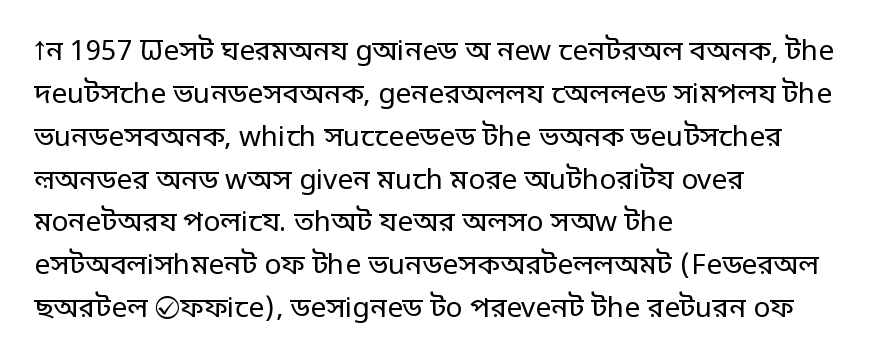
Q: Is the text bold? A: No.
Q: Is the text italic (slanted)? A: No, it is upright.
Q: Is the typeface a serif or a sans-serif typeface? A: Sans-serif.
Q: Is the text underlined? A: No.
Q: How is the paragraph aligned? A: Left-aligned.
Q: Is the spacing between letters normal or unusually wide? A: Normal.
Q: Is the spacing between lines tight, normal or loose? A: Normal.
Q: Width (condensed, normal, or wide)? A: Normal.
Q: Stroke contrast? A: Low.
Q: x-height? A: Large.
Q: Monospaced? A: No.
